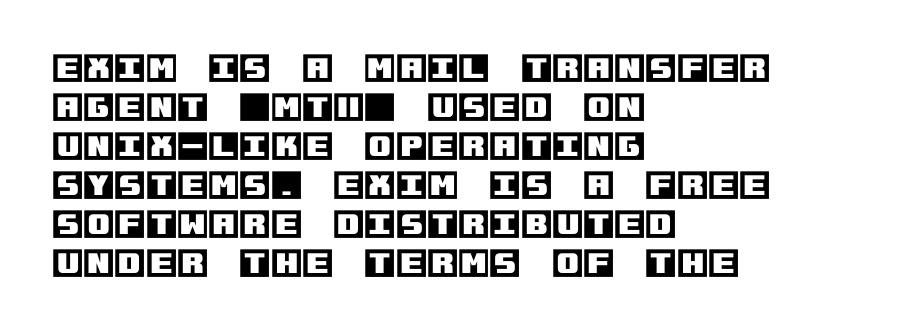
Q: Is the text italic (slanted)? A: No, it is upright.
Q: Is the text underlined? A: No.
Q: How is the paragraph aligned? A: Left-aligned.
Q: Is the spacing between letters normal or unusually wide? A: Normal.
Q: Width (condensed, normal, or wide)? A: Normal.
Q: x-height? A: Large.
